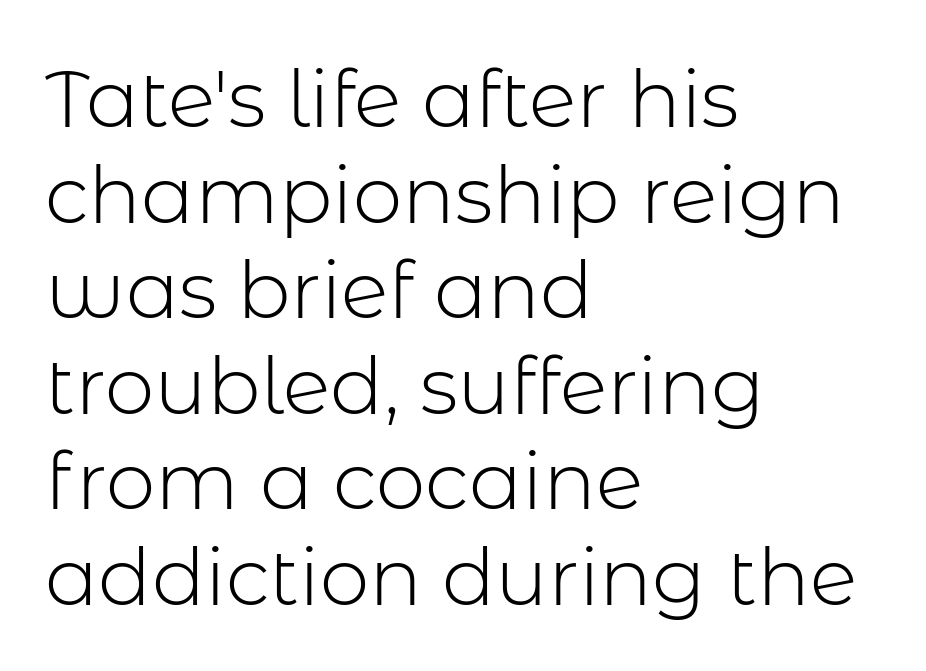
Do the letters lean? They stand straight. The strip under each line holds only bare page. Where is the straight margin? On the left. Is the type heavy? It reads as light-to-regular instead.
